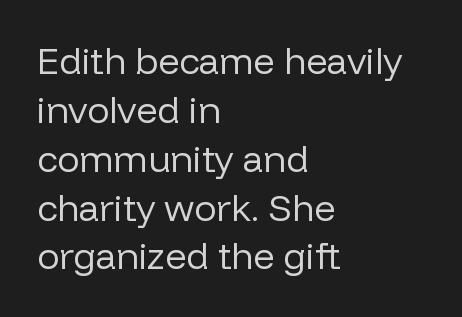
The image shows 37 px regular-weight sans-serif type, upright; set left-aligned, normal line spacing (1.32x), normal letter spacing, not underlined; low stroke contrast and a medium x-height.
